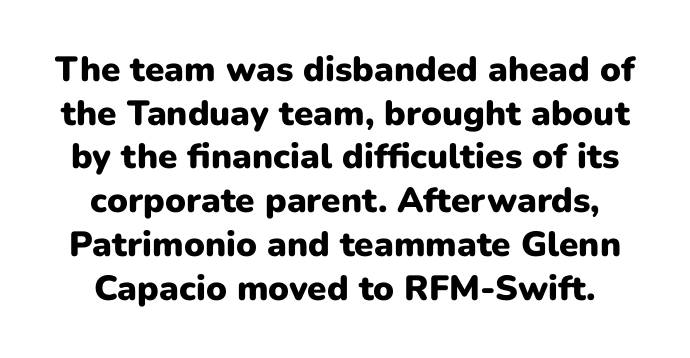
Q: Is the text bold? A: Yes.
Q: Is the text italic (slanted)? A: No, it is upright.
Q: Is the typeface a serif or a sans-serif typeface? A: Sans-serif.
Q: Is the text underlined? A: No.
Q: How is the paragraph aligned? A: Centered.
Q: Is the spacing between letters normal or unusually wide? A: Normal.
Q: Is the spacing between lines tight, normal or loose? A: Normal.
Q: Width (condensed, normal, or wide)? A: Normal.
Q: Stroke contrast? A: Low.
Q: x-height? A: Medium.
Q: Monospaced? A: No.
